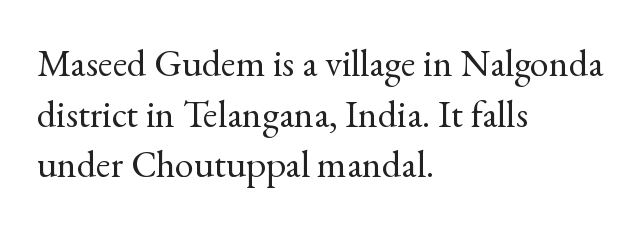
The image shows 38 px regular-weight serif type, upright; set left-aligned, normal line spacing (1.33x), normal letter spacing, not underlined; a small x-height.
